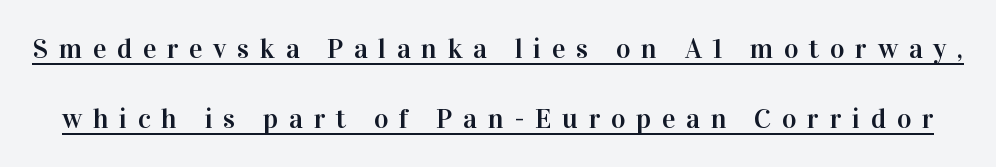
The image shows 28 px serif type, upright; set loose line spacing (2.49x), unusually wide letter spacing (+0.38 em), underlined; high stroke contrast and a medium x-height.
